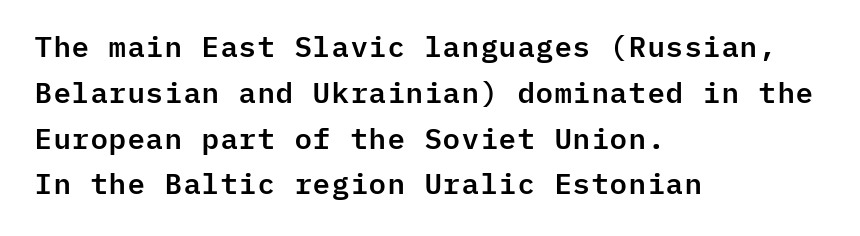
The image shows 29 px sans-serif type, upright, monospaced; set left-aligned, normal line spacing (1.58x), normal letter spacing, not underlined; low stroke contrast and a medium x-height.
